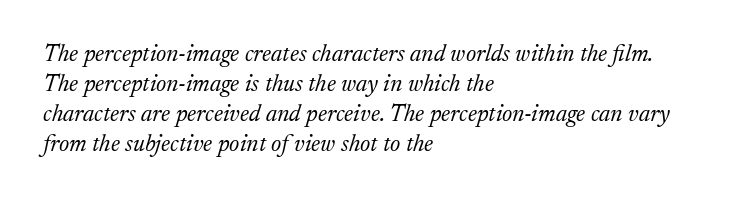
Check the space under the baseline: it is left empty. The setting favours the left margin, as ordinary paragraphs usually do. A typesetter would call this zero additional tracking. Is the type heavy? It reads as light-to-regular instead. This sample uses an oblique cut, with every glyph tilted off the vertical. The passage shown stacks its lines at a standard gap.
